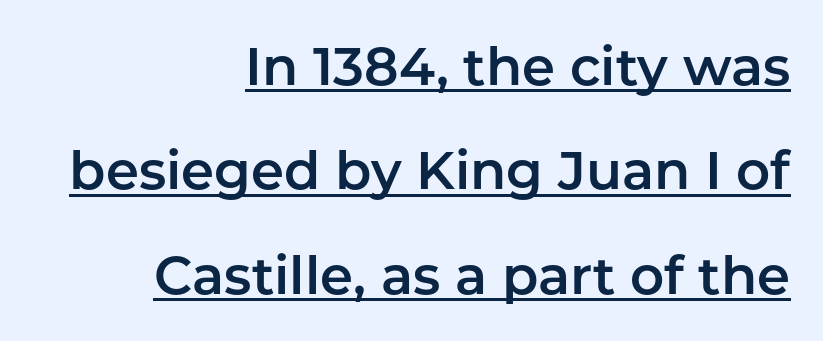
The image shows 53 px sans-serif type, upright; set right-aligned, loose line spacing (1.97x), normal letter spacing, underlined; low stroke contrast and a medium x-height.
